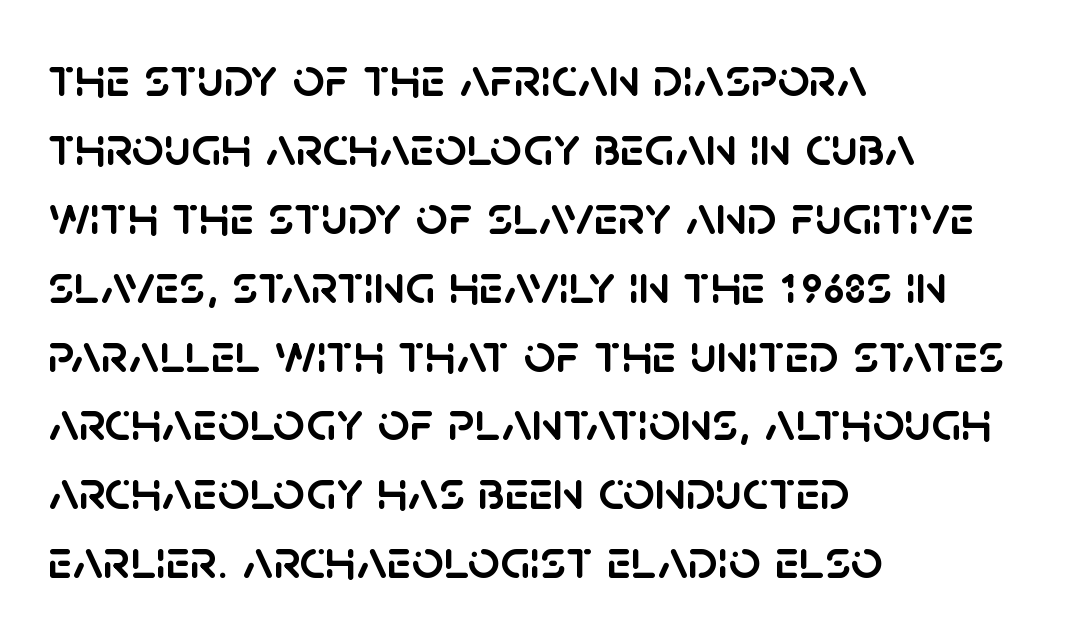
The passage shown is typeset with a sans-serif family. Each letter keeps its own natural width here, so spacing adapts to shape. Caption: standard tracking, unaltered. The zone under the glyphs is completely vacant. A student would call this left alignment; a typographer would say flush left, rag right.
